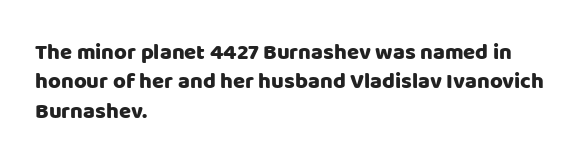
Glyph-to-glyph distance matches everyday printed text. If you drew a ruler down the left edge, every line would touch it. The letters stand upright; this is a roman face. No word sits above an underline. The line-height multiplier appears to be the usual default.
